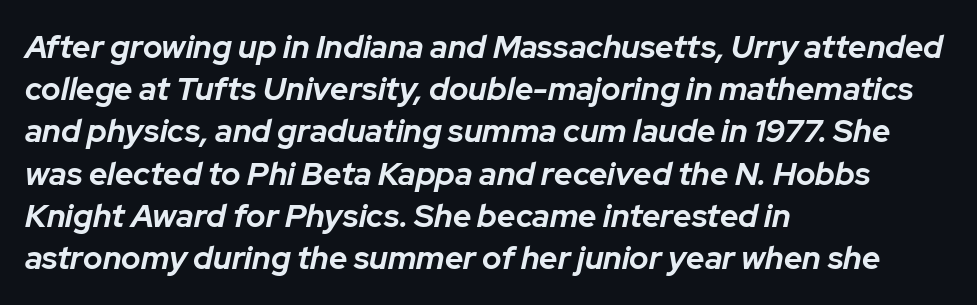
{"italic": "yes", "lean": "right", "slant_degrees": 12, "bold": "yes", "weight": "bold", "width": "normal", "stroke_contrast": "low", "x_height": "medium", "monospaced": "no", "underline": "no", "align": "left", "line_spacing": "normal", "line_spacing_ratio": 1.32, "letter_spacing": "normal", "letter_spacing_em": 0.0, "glyph_px": 32}
